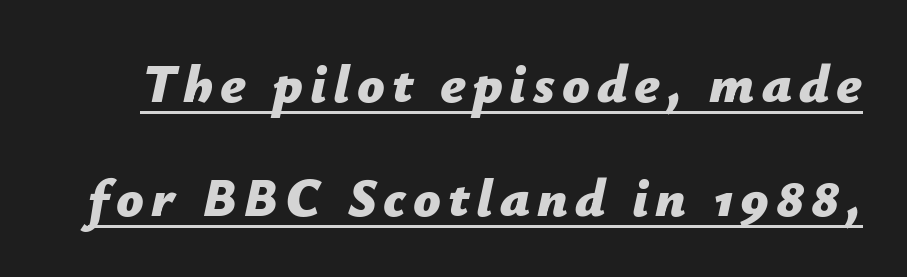
{"italic": "yes", "lean": "right", "slant_degrees": 12, "bold": "yes", "weight": "bold", "width": "normal", "stroke_contrast": "low", "x_height": "medium", "monospaced": "no", "underline": "yes", "line_spacing": "loose", "line_spacing_ratio": 2.11, "glyph_px": 54}
